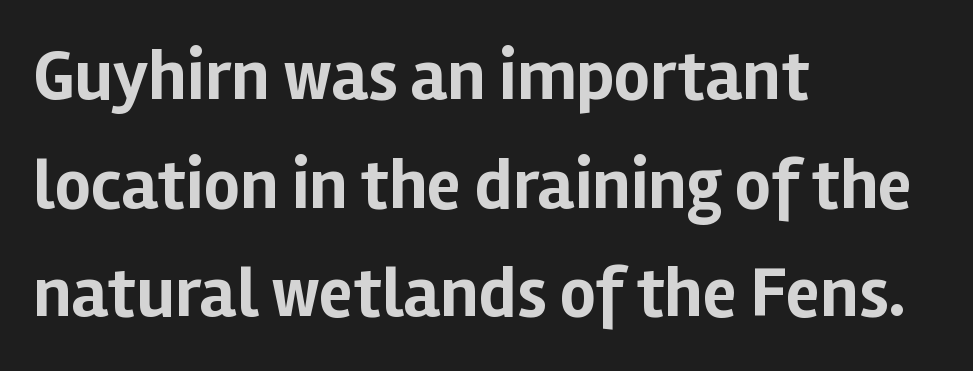
The image shows 71 px bold sans-serif type, upright; set left-aligned, normal line spacing (1.53x), normal letter spacing, not underlined; low stroke contrast and a medium x-height.
